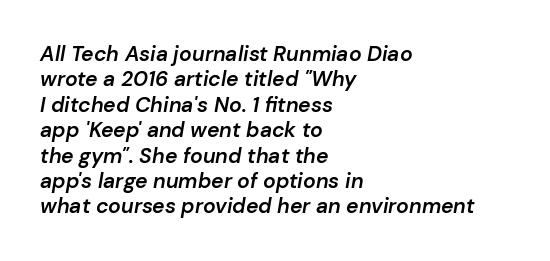
The image shows 21 px text type, italic (leaning right); set left-aligned, line spacing 1.21x, normal letter spacing, not underlined.
